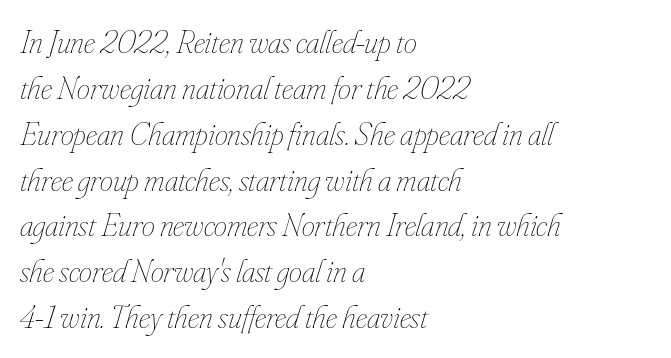
{"italic": "yes", "lean": "right", "slant_degrees": 16, "bold": "no", "weight": "thin", "width": "condensed", "stroke_contrast": "low", "x_height": "small", "monospaced": "no", "underline": "no", "align": "left", "line_spacing": "normal", "line_spacing_ratio": 1.39, "letter_spacing": "normal", "letter_spacing_em": 0.0, "glyph_px": 33}
